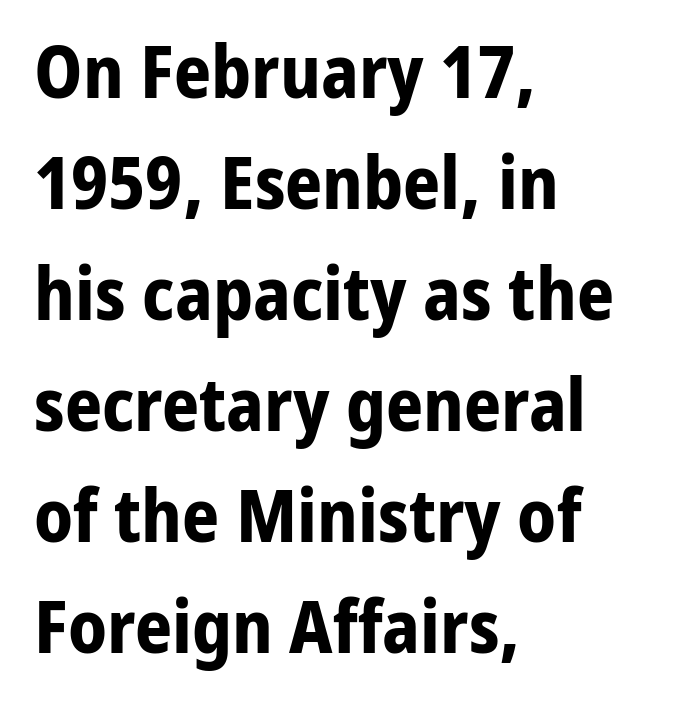
Check under the words: just untouched page. The rag falls on the right side of this text block. You could not count columns in this text — the font is proportionally spaced. When letters stand straight like this, we call the style roman or upright. What kind of face is this? One without serifs — a sans. Its strokes are broad and dark, the hallmark of bold type.
